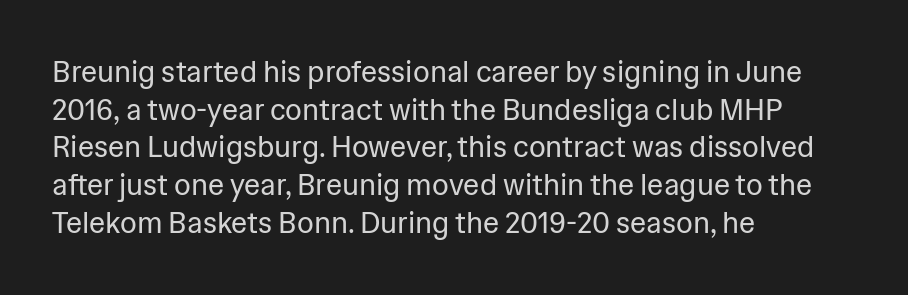
Q: Is the text bold? A: No.
Q: Is the text italic (slanted)? A: No, it is upright.
Q: Is the typeface a serif or a sans-serif typeface? A: Sans-serif.
Q: Is the text underlined? A: No.
Q: How is the paragraph aligned? A: Left-aligned.
Q: Is the spacing between letters normal or unusually wide? A: Normal.
Q: Is the spacing between lines tight, normal or loose? A: Normal.
Q: Width (condensed, normal, or wide)? A: Normal.
Q: Stroke contrast? A: Low.
Q: x-height? A: Medium.
Q: Monospaced? A: No.
